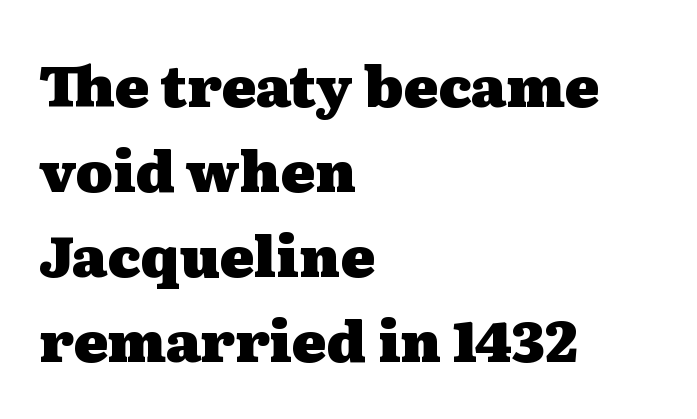
Left-aligned paragraph, ragged on the right. Compared with an ordinary text face, these strokes are far heavier — a full bold. A roman cut, with each character standing at attention. The passage shown is typeset with a serif family.
